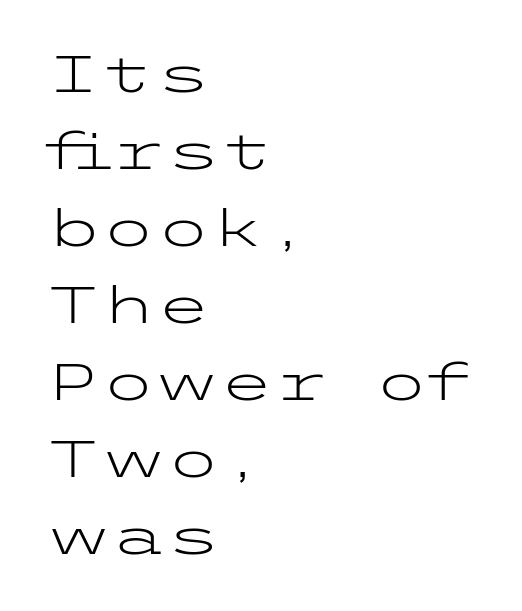
Q: Is the text bold? A: No.
Q: Is the text italic (slanted)? A: No, it is upright.
Q: Is the typeface a serif or a sans-serif typeface? A: Sans-serif.
Q: Is the text underlined? A: No.
Q: How is the paragraph aligned? A: Left-aligned.
Q: Is the spacing between letters normal or unusually wide? A: Normal.
Q: Is the spacing between lines tight, normal or loose? A: Normal.
Q: Width (condensed, normal, or wide)? A: Wide.
Q: Stroke contrast? A: Low.
Q: x-height? A: Medium.
